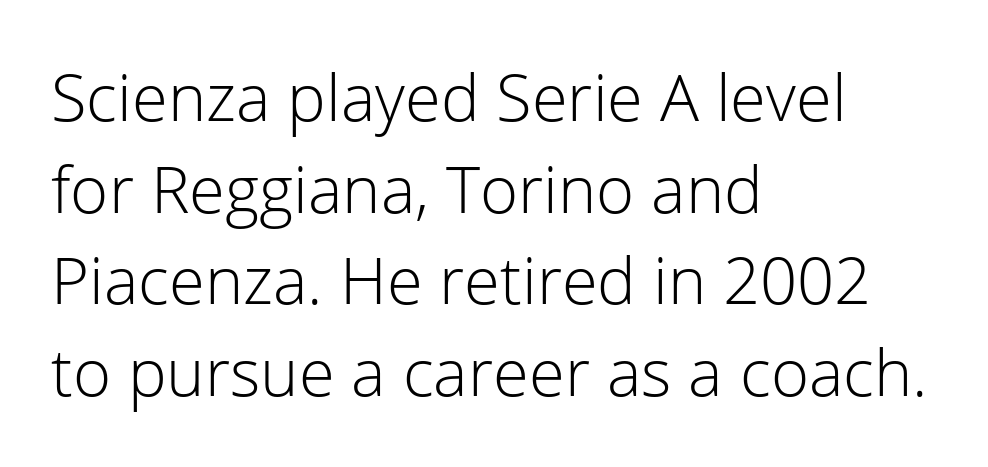
Q: Is the text bold? A: No.
Q: Is the text italic (slanted)? A: No, it is upright.
Q: Is the typeface a serif or a sans-serif typeface? A: Sans-serif.
Q: Is the text underlined? A: No.
Q: How is the paragraph aligned? A: Left-aligned.
Q: Is the spacing between letters normal or unusually wide? A: Normal.
Q: Is the spacing between lines tight, normal or loose? A: Normal.
Q: Width (condensed, normal, or wide)? A: Normal.
Q: Stroke contrast? A: Low.
Q: x-height? A: Medium.
Q: Monospaced? A: No.
